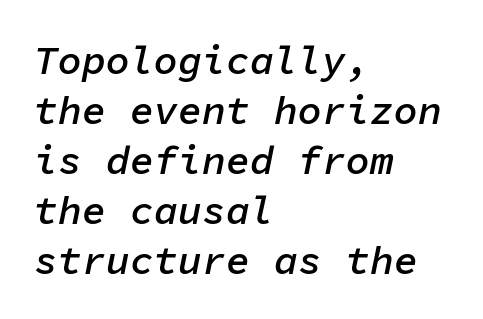
The image shows 40 px semibold type, italic (leaning right), monospaced; set left-aligned, normal line spacing (1.25x), normal letter spacing, not underlined; low stroke contrast and a medium x-height.
